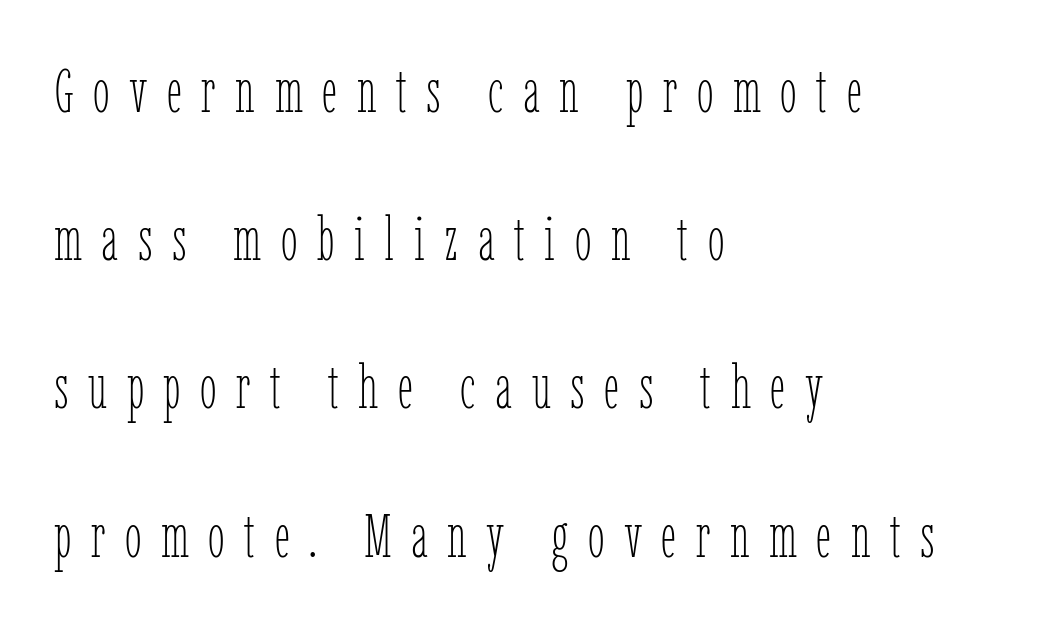
Airy leading. These lines were composed using upright roman letters. The tracking reads as deliberately expanded to a designer's eye. In CSS terms this would be text-align: left. A clean baseline with only descenders dipping below it. The cut favours lightness, reaching ordinary text weight at its darkest.
